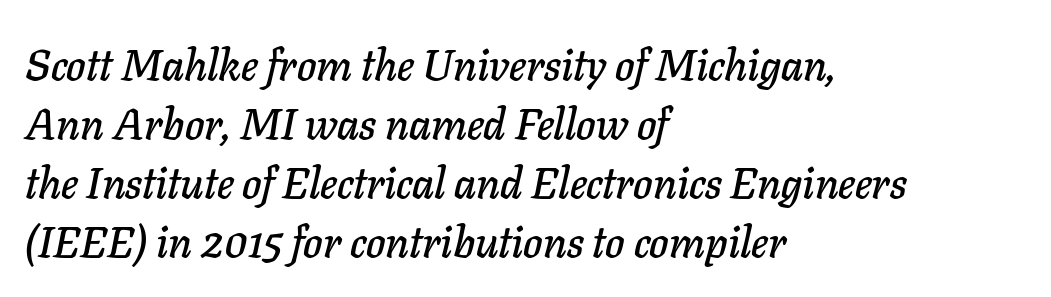
The line texture is even and compact thanks to regular tracking. The leading is moderate, giving the passage an even texture. Descenders are the only things crossing below the line. Yep, that's italic — everything's leaning. One-word summary of the alignment: left.
